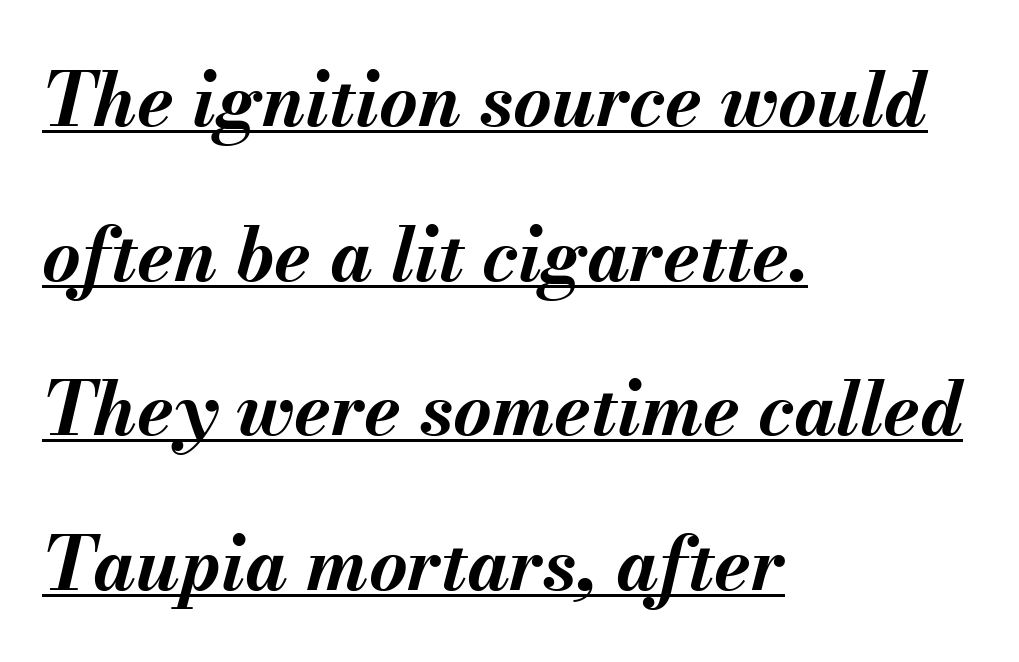
The font is running at its bold setting. This sample uses an oblique cut, with every glyph tilted off the vertical. Nothing unusual about the tracking: characters are spaced as the font intends. Each letter keeps its own natural width here, so spacing adapts to shape. This rendering features underlined lettering.
